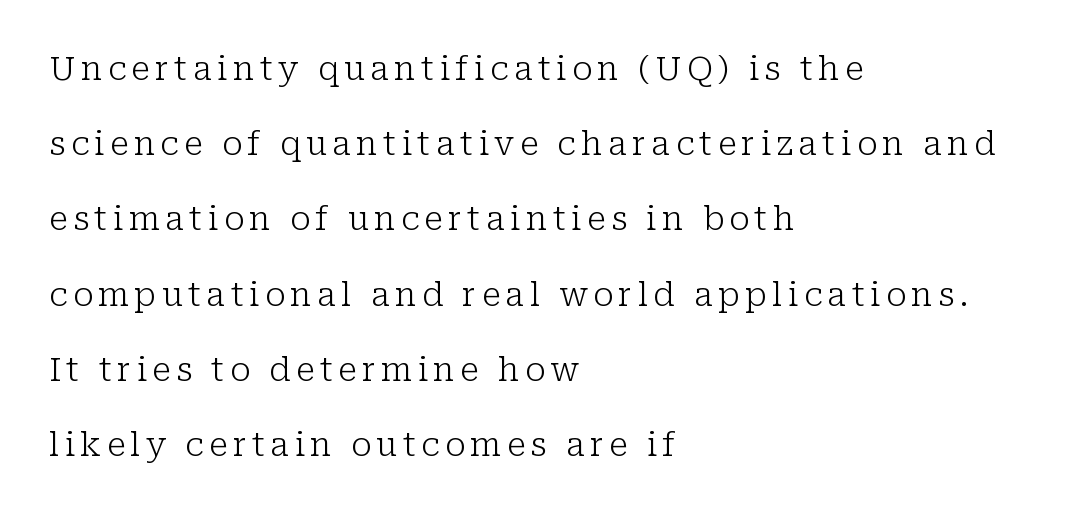
Tall strokes in this sample are plumb rather than angled. The characters display serif detailing at their extremities. Left-aligned paragraph, ragged on the right. The leading is generous, giving the passage an open texture. Here the designer chose a conventional face with non-uniform glyph widths.
